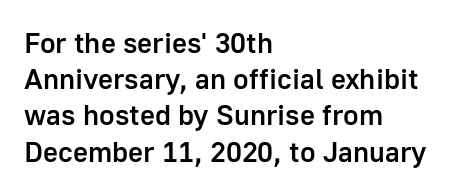
Is there much room between lines? A standard amount, neither cramped nor airy. Spacing verdict: proportional, widths tailored to each character. Type style note: lacks serifs. Letter spacing: default. The letters stand upright; this is a roman face. Typographic density is moderately raised because the face is semibold.
